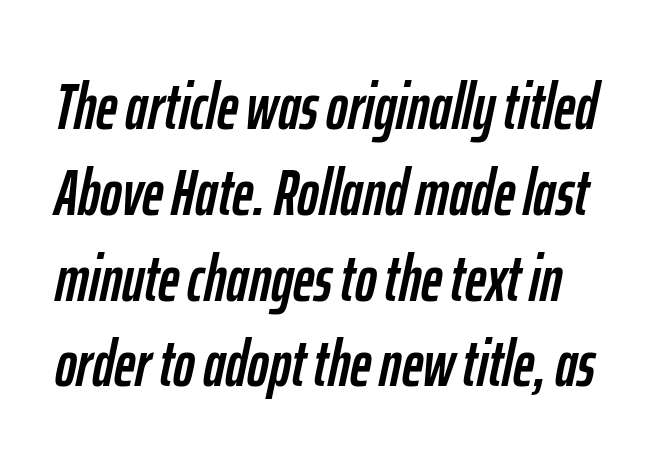
The passage shown is typed in a proportional face where columns would drift. Every character sits at an angle, as italics do. Notice how descenders clear the ascenders below comfortably — that's standard leading. The gaps between neighbouring characters are ordinary and unremarkable. Letters rest on an invisible, unmarked baseline.
